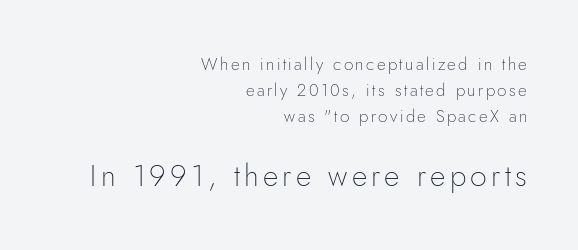
{"serif": "no", "italic": "no", "bold": "no", "weight": "thin", "width": "normal", "stroke_contrast": "low", "x_height": "small", "monospaced": "no", "underline": "no", "align": "right", "line_spacing": "normal", "line_spacing_ratio": 1.53, "larger_block": "second", "size_ratio": 1.76, "glyph_px": 30}
